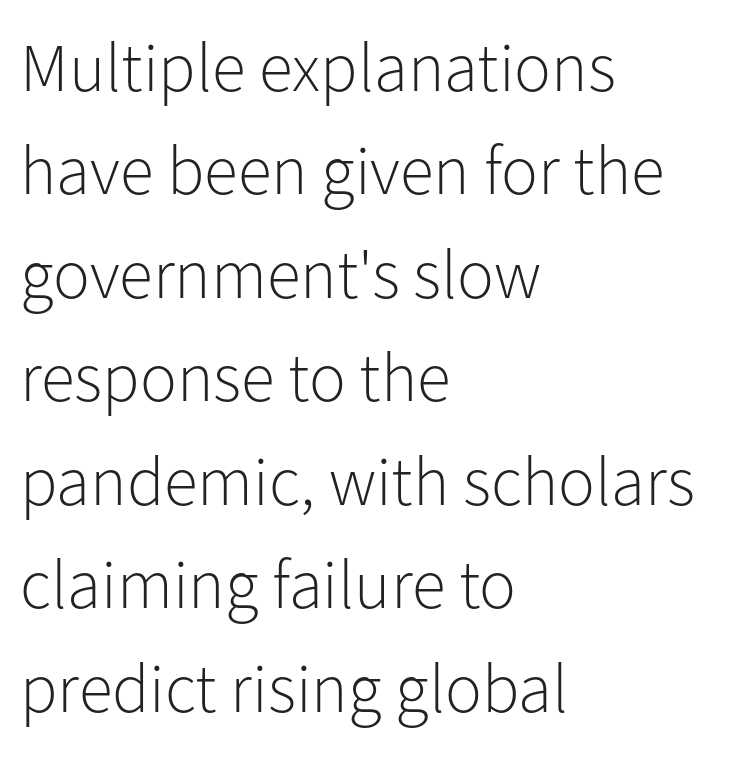
{"serif": "no", "italic": "no", "bold": "no", "weight": "light", "width": "normal", "stroke_contrast": "low", "x_height": "medium", "monospaced": "no", "underline": "no", "align": "left", "line_spacing": "normal", "line_spacing_ratio": 1.5, "letter_spacing": "normal", "letter_spacing_em": 0.0, "glyph_px": 69}
